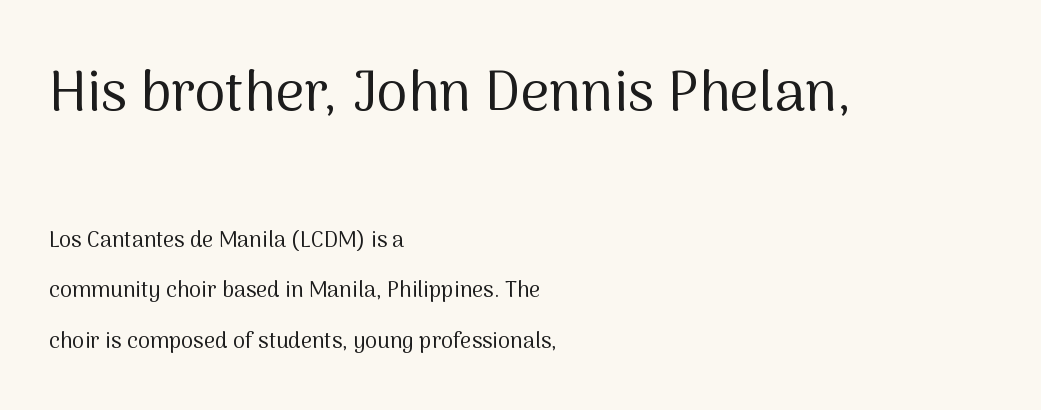
Q: Is the text bold? A: No.
Q: Is the text italic (slanted)? A: No, it is upright.
Q: Is the typeface a serif or a sans-serif typeface? A: Sans-serif.
Q: Is the text underlined? A: No.
Q: How is the paragraph aligned? A: Left-aligned.
Q: Is the spacing between letters normal or unusually wide? A: Normal.
Q: Is the spacing between lines tight, normal or loose? A: Loose.
Q: Which block of text is set in a larger size, the first (top) or the second (bottom)? A: The first (top) one.
Q: Width (condensed, normal, or wide)? A: Normal.
Q: Stroke contrast? A: Medium.
Q: x-height? A: Medium.
Q: Monospaced? A: No.
